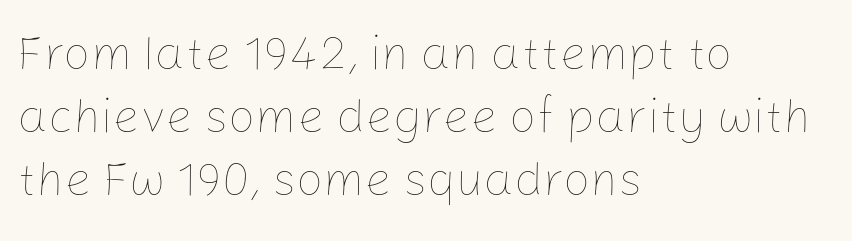
Q: Is the text bold? A: No.
Q: Is the text italic (slanted)? A: No, it is upright.
Q: Is the text underlined? A: No.
Q: How is the paragraph aligned? A: Left-aligned.
Q: Is the spacing between letters normal or unusually wide? A: Normal.
Q: Is the spacing between lines tight, normal or loose? A: Normal.
Q: Width (condensed, normal, or wide)? A: Normal.
Q: Stroke contrast? A: Low.
Q: x-height? A: Medium.
Q: Monospaced? A: No.
